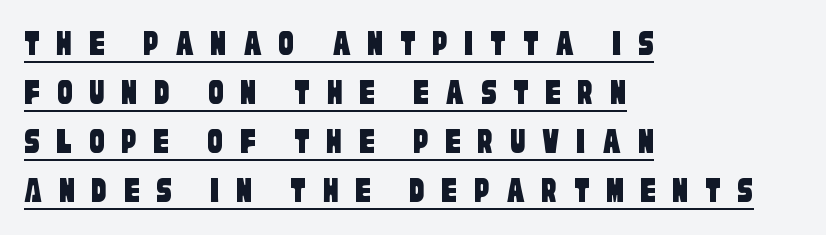
A typesetter would call this proportional, since set widths differ per character. Horizontally, the lines are justified to the leading edge only. Spacing between characters has been opened up far beyond the box default. The rendering shows plain stroke endings on the letterforms — a sans-serif design. Evenly set lines give the paragraph a standard silhouette.
